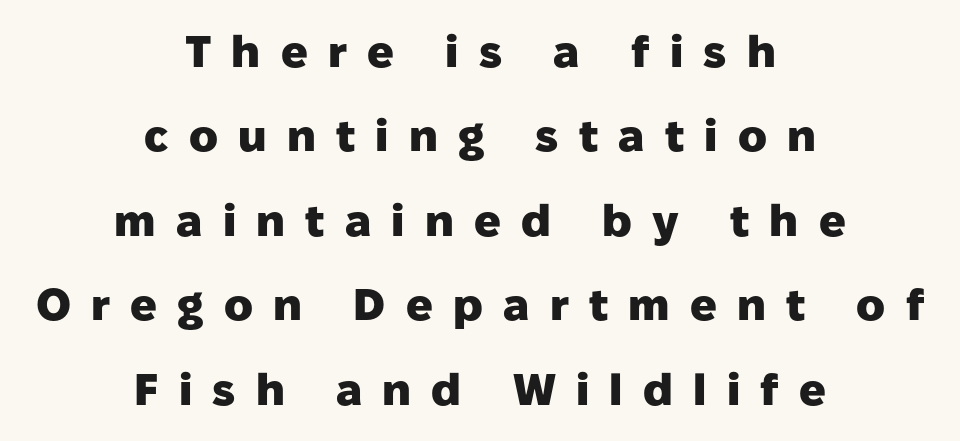
{"serif": "no", "italic": "no", "bold": "yes", "weight": "heavy", "width": "normal", "stroke_contrast": "low", "x_height": "medium", "monospaced": "no", "underline": "no", "align": "center", "line_spacing": "loose", "line_spacing_ratio": 1.92, "letter_spacing": "wide", "letter_spacing_em": 0.46, "glyph_px": 44}
